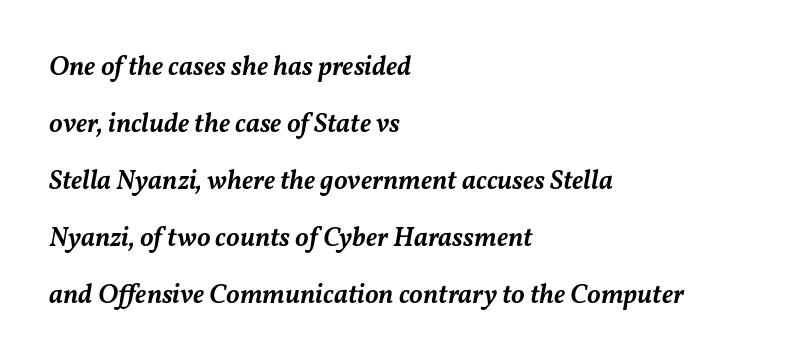
{"italic": "yes", "lean": "right", "slant_degrees": 11, "bold": "semi", "underline": "no", "align": "left", "line_spacing": "loose", "line_spacing_ratio": 2.11, "letter_spacing": "normal", "letter_spacing_em": 0.0, "glyph_px": 27}
